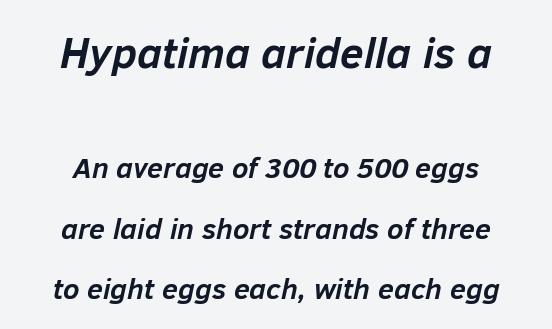
The image shows 43 px semibold type, italic (leaning right); set centered, loose line spacing (2.1x), normal letter spacing, not underlined; the first (top) block is 1.48x larger; low stroke contrast and a medium x-height.
